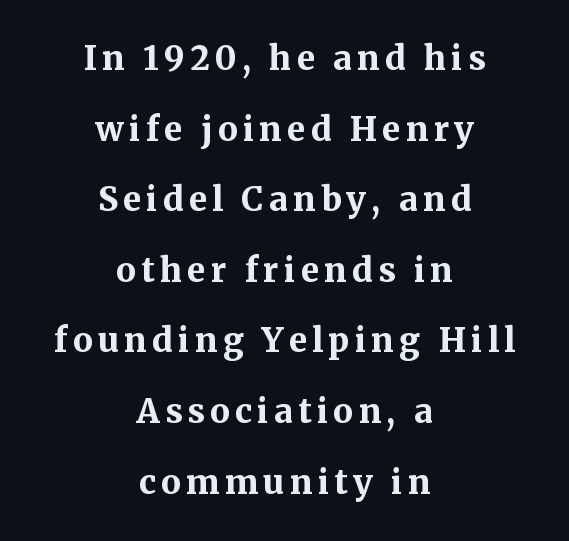
{"serif": "yes", "italic": "no", "bold": "yes", "weight": "bold", "width": "normal", "stroke_contrast": "medium", "x_height": "medium", "monospaced": "no", "underline": "no", "align": "center", "line_spacing": "loose", "line_spacing_ratio": 2.14, "glyph_px": 33}
